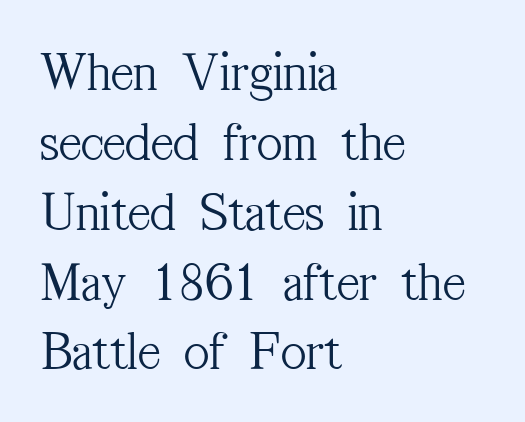
Q: Is the text bold? A: No.
Q: Is the text italic (slanted)? A: No, it is upright.
Q: Is the typeface a serif or a sans-serif typeface? A: Serif.
Q: Is the text underlined? A: No.
Q: How is the paragraph aligned? A: Left-aligned.
Q: Is the spacing between letters normal or unusually wide? A: Normal.
Q: Is the spacing between lines tight, normal or loose? A: Normal.
Q: Width (condensed, normal, or wide)? A: Condensed.
Q: Stroke contrast? A: Medium.
Q: x-height? A: Medium.
Q: Monospaced? A: No.
